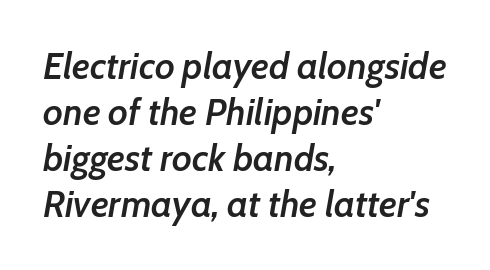
Observe the lean: these are italic letterforms. Tracking value appears to be zero — textbook default spacing. Notice how the passage keeps a crisp vertical edge on the left only. The face used here is proportionally spaced, like ordinary book or web type.
